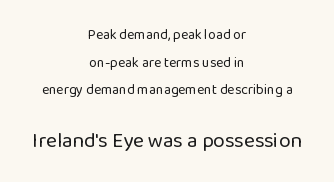
Rendered with straight, roman letterforms. Glyph-to-glyph distance matches everyday printed text. No extra ink here — the face is not bold. Check the space under the baseline: it is left empty. Widely set lines give the paragraph a tall, airy silhouette. The text block is weighted toward neither margin, spreading evenly from the middle.
